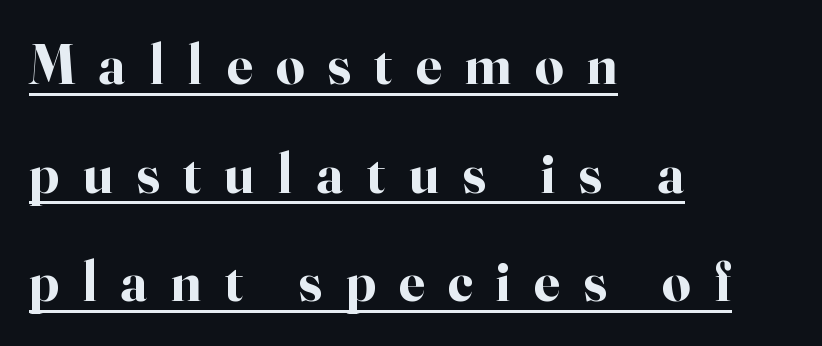
The image shows 56 px bold serif type, upright; set left-aligned, loose line spacing (1.94x), unusually wide letter spacing (+0.42 em), underlined; high stroke contrast and a small x-height.
